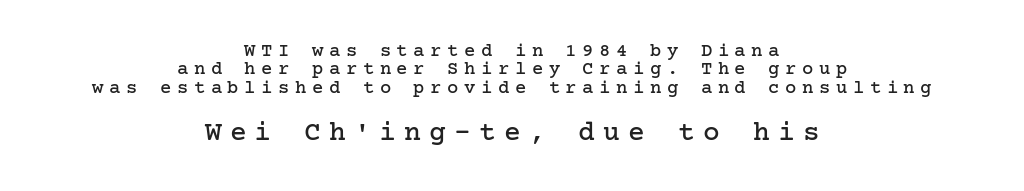
What stands out about the letter spacing? Its width — letters are far apart. A typesetter would call this leading minimal, almost set solid. Of the two passages, the one underneath uses the larger point size. Casual observation: everything's sitting right in the middle. Check the space under the baseline: it is left empty.
